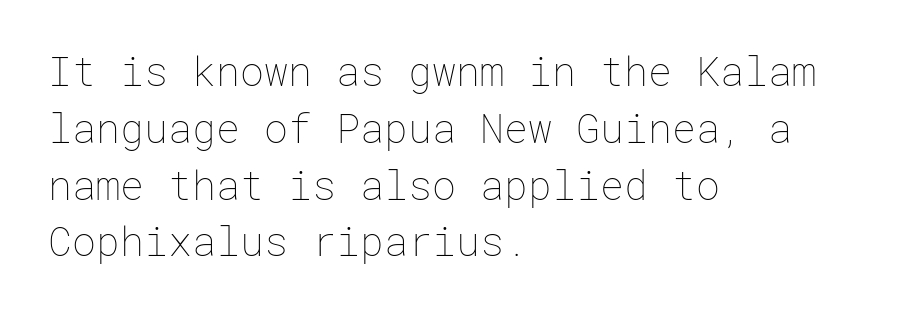
Q: Is the text bold? A: No.
Q: Is the text italic (slanted)? A: No, it is upright.
Q: Is the text underlined? A: No.
Q: How is the paragraph aligned? A: Left-aligned.
Q: Is the spacing between letters normal or unusually wide? A: Normal.
Q: Is the spacing between lines tight, normal or loose? A: Normal.
Q: Width (condensed, normal, or wide)? A: Normal.
Q: Stroke contrast? A: Low.
Q: x-height? A: Medium.
